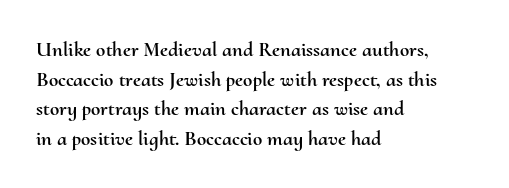
Q: Is the text italic (slanted)? A: No, it is upright.
Q: Is the text underlined? A: No.
Q: How is the paragraph aligned? A: Left-aligned.
Q: Is the spacing between letters normal or unusually wide? A: Normal.
Q: Is the spacing between lines tight, normal or loose? A: Normal.
